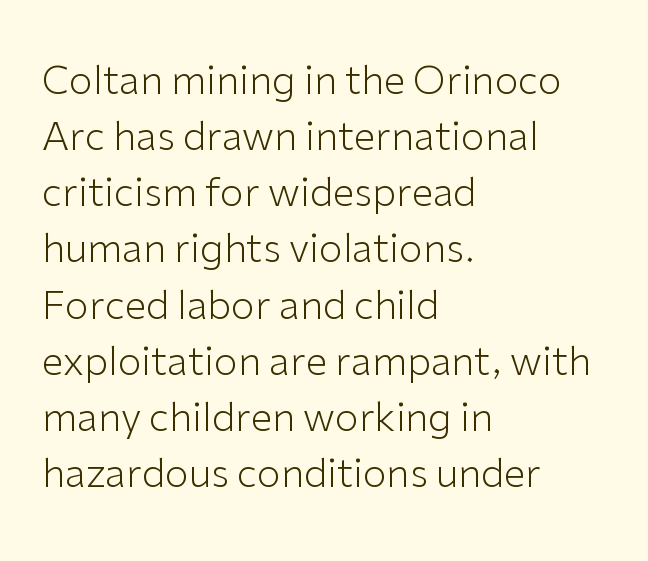
The image shows 39 px light sans-serif type, upright; set left-aligned, normal line spacing (1.44x), normal letter spacing, not underlined; low stroke contrast and a medium x-height.
